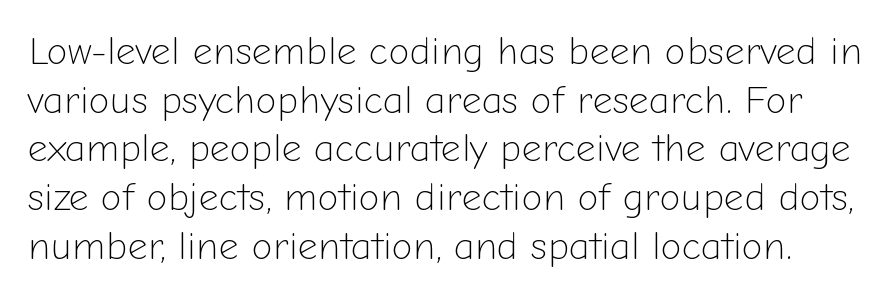
Q: Is the text bold? A: No.
Q: Is the text italic (slanted)? A: No, it is upright.
Q: Is the typeface a serif or a sans-serif typeface? A: Sans-serif.
Q: Is the text underlined? A: No.
Q: Is the spacing between letters normal or unusually wide? A: Normal.
Q: Is the spacing between lines tight, normal or loose? A: Normal.
Q: Width (condensed, normal, or wide)? A: Normal.
Q: Stroke contrast? A: Low.
Q: x-height? A: Medium.
Q: Monospaced? A: No.
